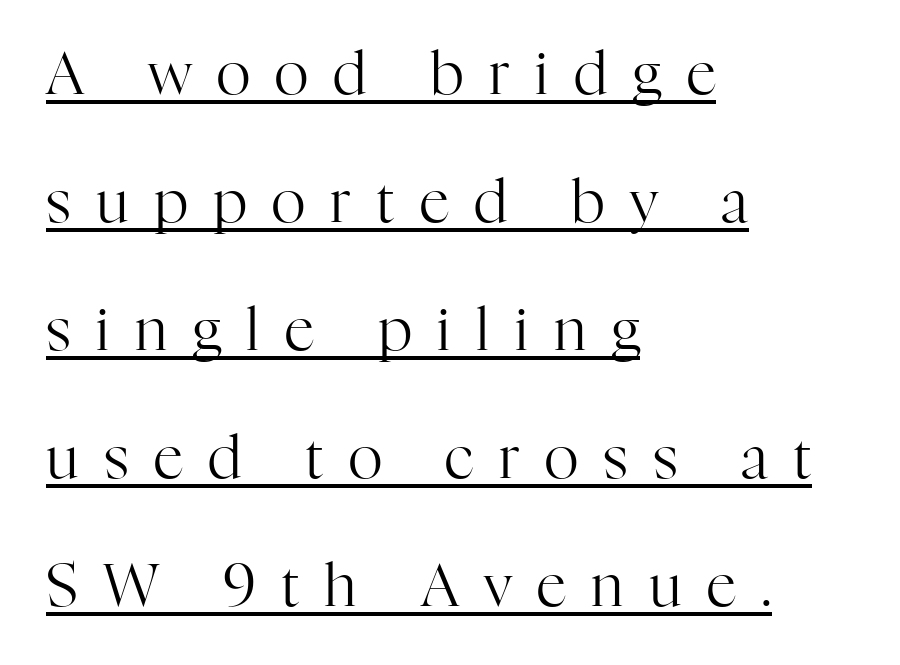
The passage shown is typed in a proportional face where columns would drift. The compositor pushed each line to the left boundary. The rendering shows small feet on the letterforms — a serif design. Someone cranked the tracking dial way up on this one. Like a heading marked for emphasis, these lines bear an underscore.
